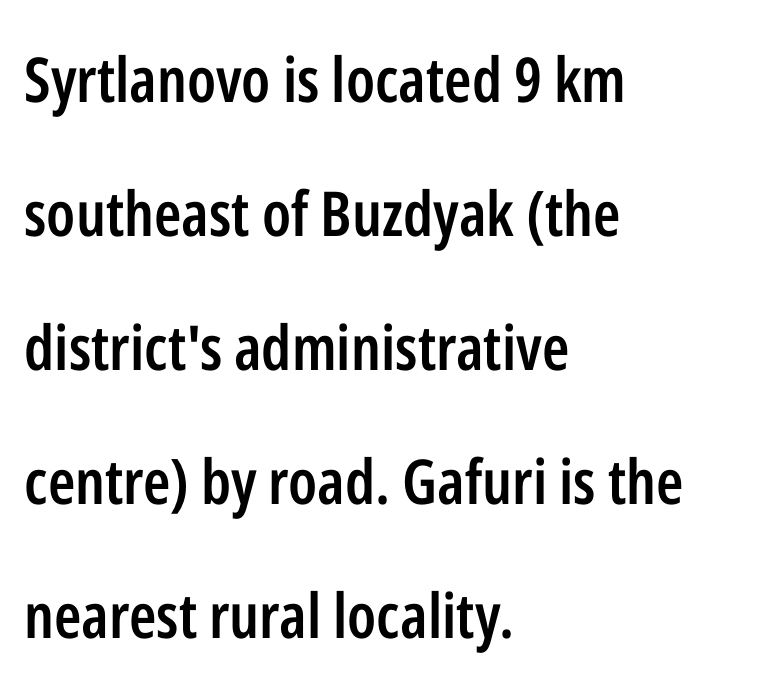
The image shows 62 px semibold, condensed sans-serif type, upright; set left-aligned, loose line spacing (2.16x), normal letter spacing, not underlined; low stroke contrast and a medium x-height.
